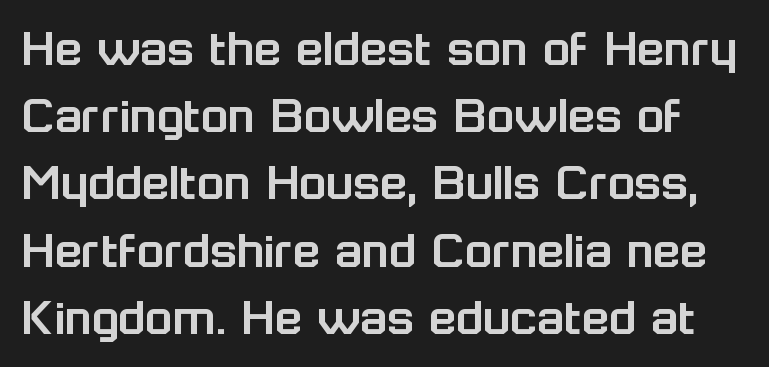
Q: Is the text italic (slanted)? A: No, it is upright.
Q: Is the typeface a serif or a sans-serif typeface? A: Sans-serif.
Q: Is the text underlined? A: No.
Q: Is the spacing between letters normal or unusually wide? A: Normal.
Q: Width (condensed, normal, or wide)? A: Normal.
Q: Stroke contrast? A: Low.
Q: x-height? A: Medium.
Q: Monospaced? A: No.
